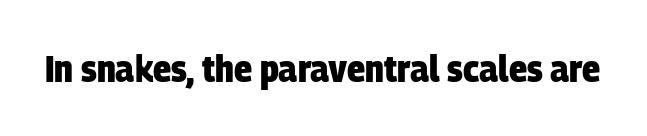
The image shows 38 px heavy, condensed sans-serif type; set normal letter spacing, not underlined; low stroke contrast and a large x-height.
